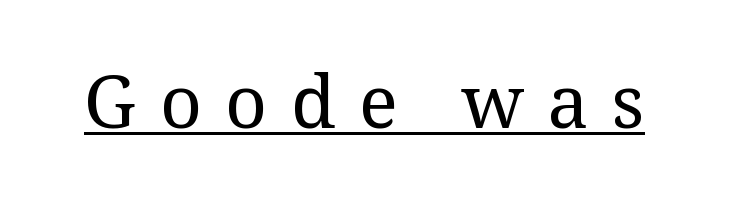
The image shows 73 px regular-weight serif type, upright; set unusually wide letter spacing (+0.32 em), underlined; medium stroke contrast and a medium x-height.
